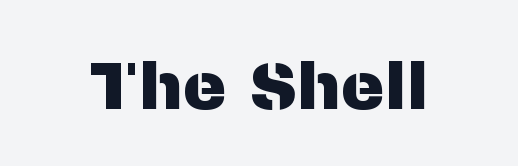
The image shows 66 px sans-serif type, upright; set normal letter spacing, not underlined; medium stroke contrast and a medium x-height.
